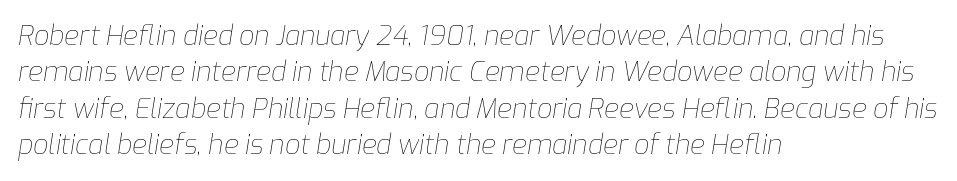
The image shows 27 px text type, italic (leaning right); set left-aligned, normal line spacing (1.35x), normal letter spacing, not underlined.
